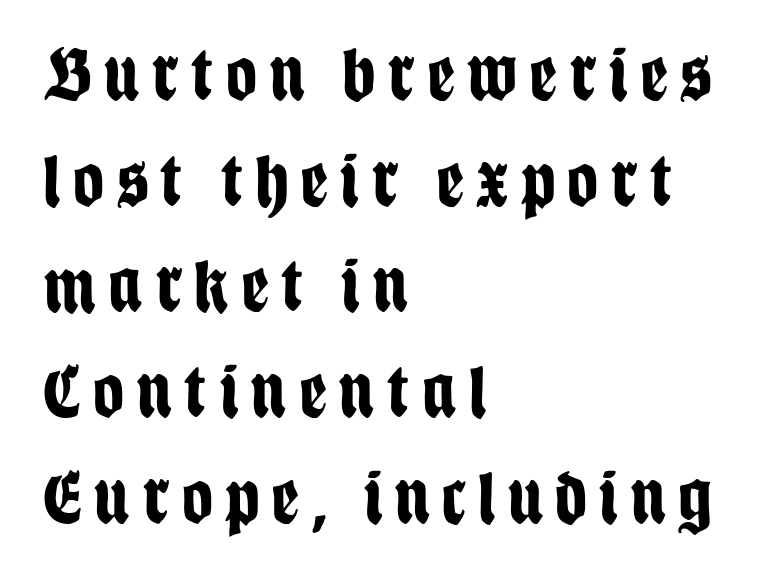
The vertical gap from one line to the next is medium. This is the regular roman posture of the typeface. The passage shown is typed in a proportional face where columns would drift. These lines carry a lot of weight — the face is fully bold. Descenders are the only things crossing below the line. In CSS terms this would be text-align: left.
